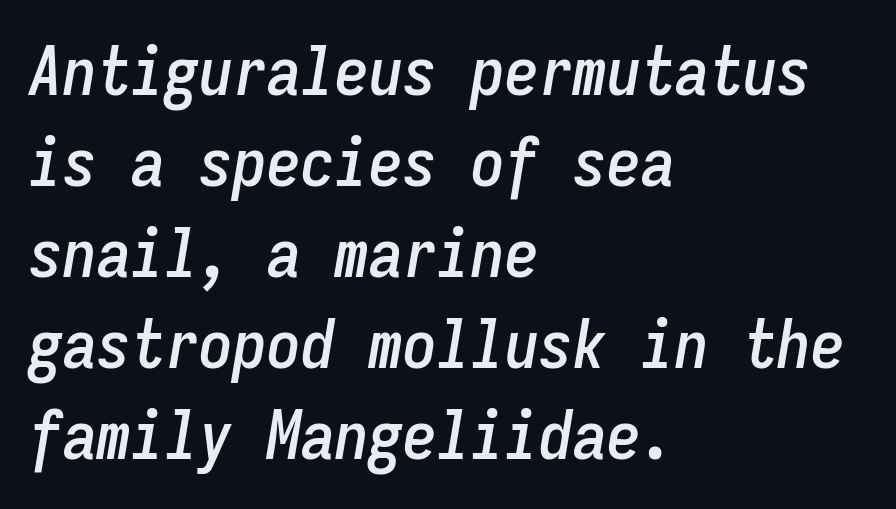
Q: Is the text italic (slanted)? A: Yes, it leans right by about 9 degrees.
Q: Is the text underlined? A: No.
Q: How is the paragraph aligned? A: Left-aligned.
Q: Is the spacing between letters normal or unusually wide? A: Normal.
Q: Is the spacing between lines tight, normal or loose? A: Normal.
Q: Width (condensed, normal, or wide)? A: Condensed.
Q: Stroke contrast? A: Low.
Q: x-height? A: Medium.
Q: Monospaced? A: Yes.
